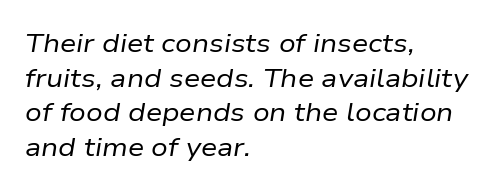
The image shows 26 px text type, italic (leaning right); set left-aligned, normal line spacing (1.33x), normal letter spacing, not underlined.
